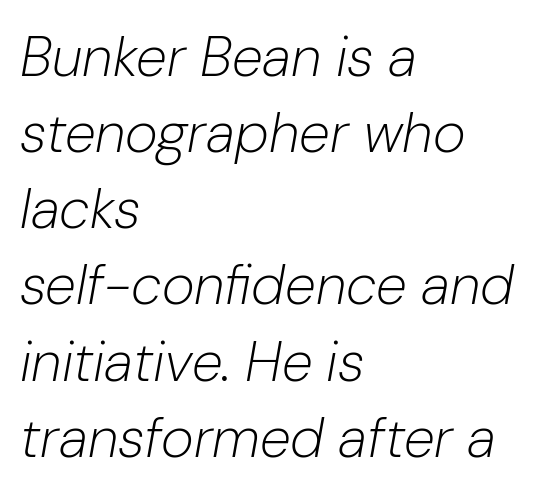
{"italic": "yes", "lean": "right", "slant_degrees": 10, "bold": "no", "weight": "light", "width": "normal", "stroke_contrast": "low", "x_height": "medium", "monospaced": "no", "underline": "no", "align": "left", "line_spacing": "normal", "line_spacing_ratio": 1.36, "letter_spacing": "normal", "letter_spacing_em": 0.0, "glyph_px": 56}
